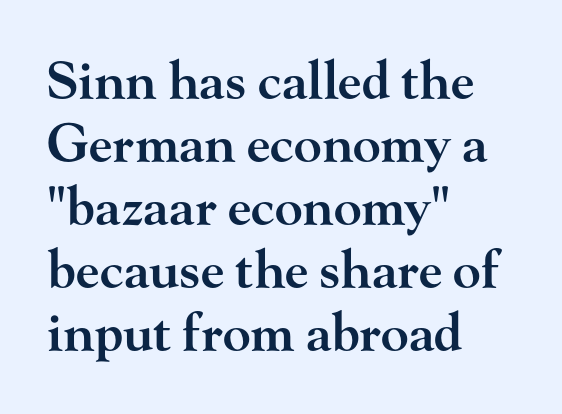
The image shows 52 px semibold, wide serif type, upright; set left-aligned, line spacing 1.21x, normal letter spacing, not underlined; high stroke contrast and a small x-height.
